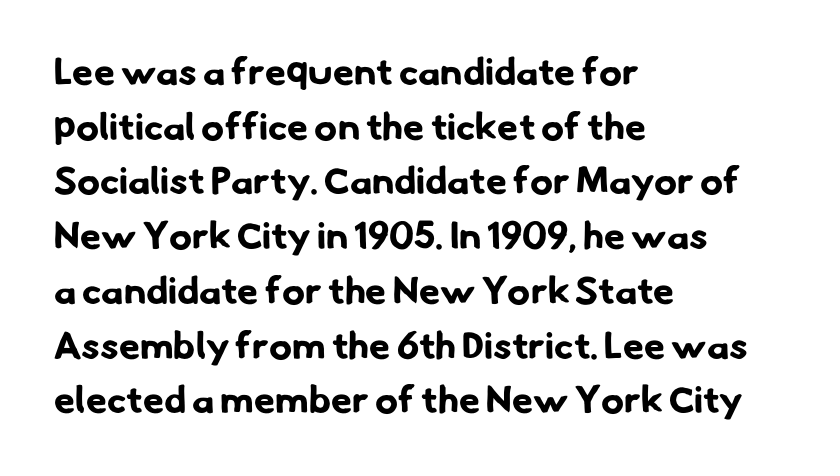
{"serif": "no", "bold": "yes", "weight": "bold", "width": "normal", "stroke_contrast": "low", "x_height": "small", "monospaced": "no", "underline": "no", "align": "left", "line_spacing": "normal", "line_spacing_ratio": 1.44, "letter_spacing": "normal", "letter_spacing_em": 0.0, "glyph_px": 38}
